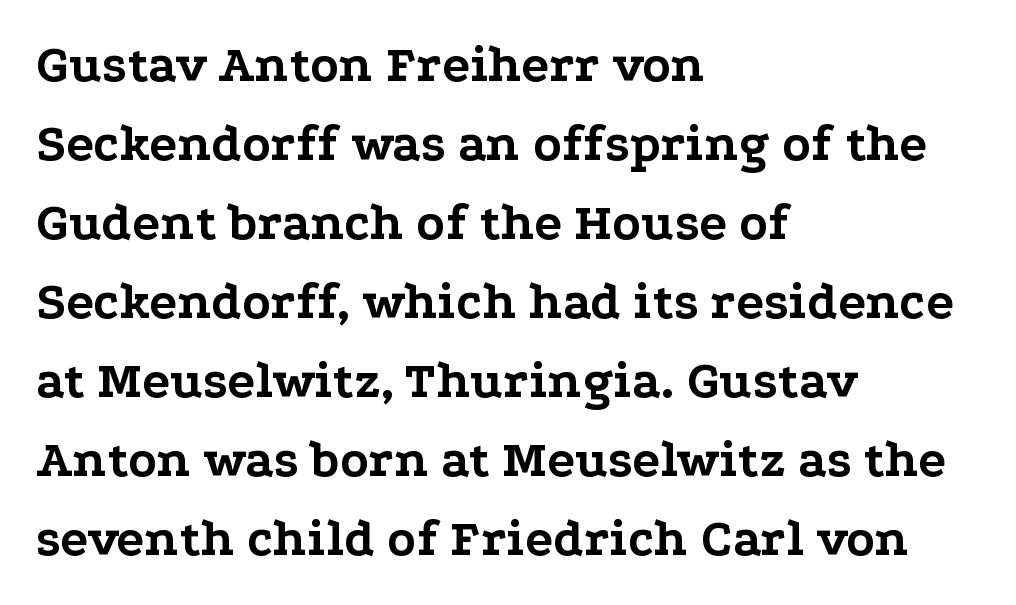
{"serif": "yes", "italic": "no", "bold": "yes", "weight": "bold", "width": "wide", "stroke_contrast": "low", "x_height": "medium", "monospaced": "no", "underline": "no", "align": "left", "line_spacing": "normal", "line_spacing_ratio": 1.52, "letter_spacing": "normal", "letter_spacing_em": 0.0, "glyph_px": 52}
